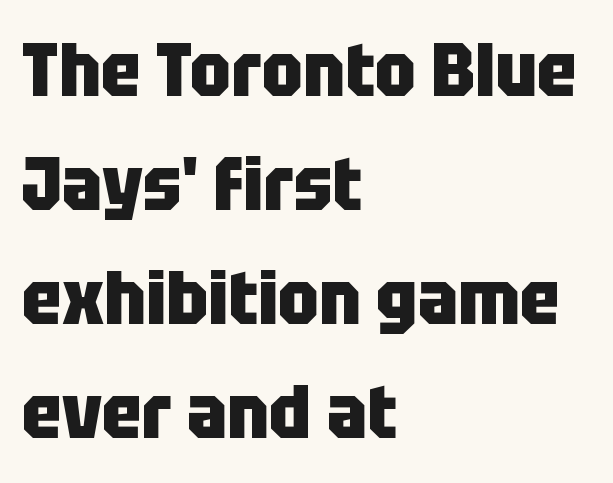
The image shows 74 px heavy, condensed sans-serif type, upright; set left-aligned, normal line spacing (1.54x), normal letter spacing, not underlined; low stroke contrast and a large x-height.
